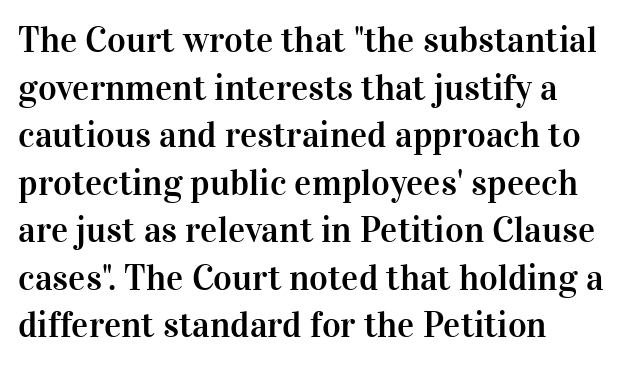
{"serif": "yes", "italic": "no", "width": "normal", "stroke_contrast": "high", "x_height": "medium", "monospaced": "no", "underline": "no", "align": "left", "line_spacing": "normal", "line_spacing_ratio": 1.32, "letter_spacing": "normal", "letter_spacing_em": 0.0, "glyph_px": 36}
